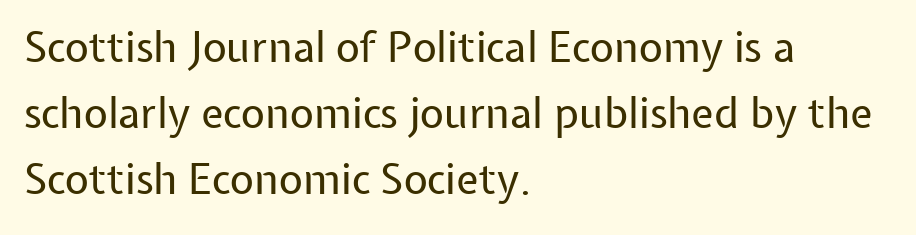
The image shows 42 px regular-weight sans-serif type, upright; set left-aligned, normal line spacing (1.57x), normal letter spacing, not underlined; low stroke contrast and a medium x-height.
